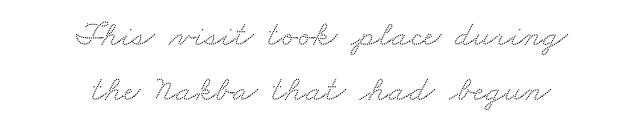
Q: Is the typeface a serif or a sans-serif typeface? A: Serif.
Q: Is the text underlined? A: No.
Q: How is the paragraph aligned? A: Centered.
Q: Is the spacing between letters normal or unusually wide? A: Normal.
Q: Is the spacing between lines tight, normal or loose? A: Normal.
Q: Width (condensed, normal, or wide)? A: Wide.
Q: Stroke contrast? A: Medium.
Q: x-height? A: Small.
Q: Monospaced? A: No.
